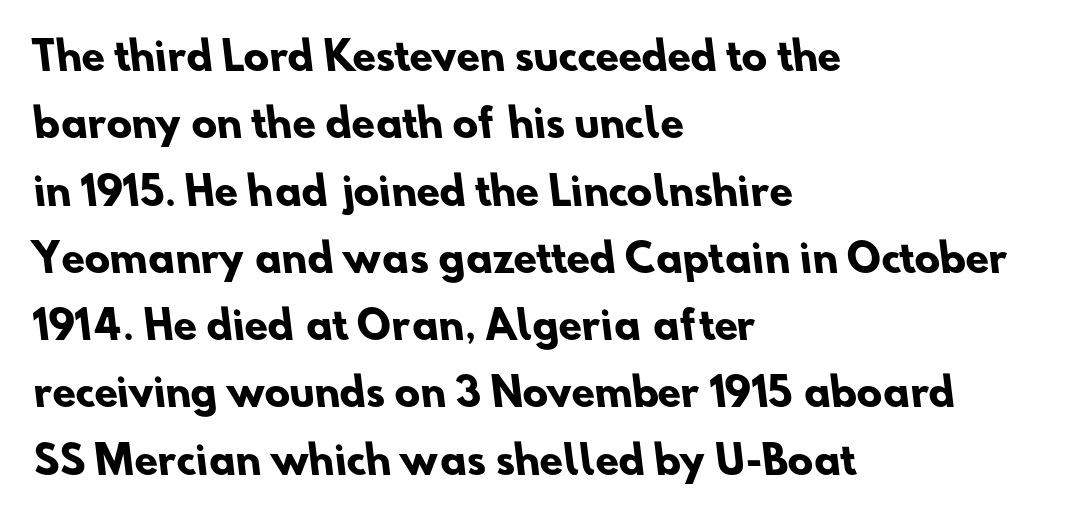
This is heavy type, rendered in bold. Here the designer chose a conventional face with non-uniform glyph widths. The paragraph shown leans on its left margin. Has an underline been added? It has not. I'd call this a sans setting — the letters go barefoot.
